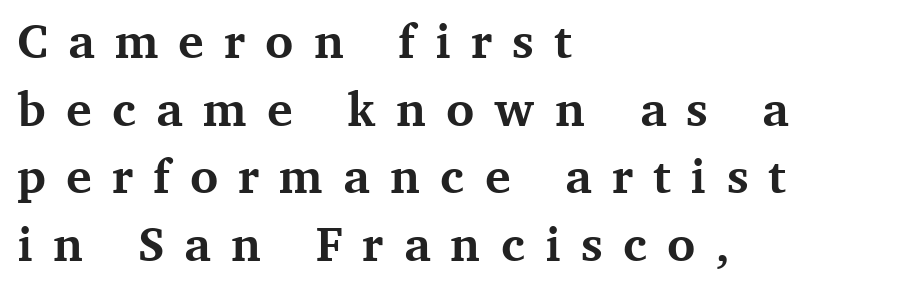
If you measured baseline to baseline, you'd find a middling distance. Proportional: the letters do not fall into vertical columns. Loose tracking; the words dissolve into strings of separated letters. Typeset ragged right — the left edge is the straight one. Style check: upright. The face used here is seriffed, in the tradition of book romans.
